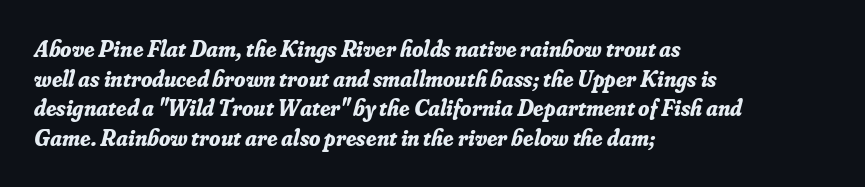
Descender tails drop into unmarked territory. The lines sit at an ordinary, default distance from one another. If you drew a line through each stem, it would be angled. This rendering leaves character spacing at its baseline value. Notice how thick the strokes are: this is what a full bold looks like. The paragraph shown leans on its left margin.
